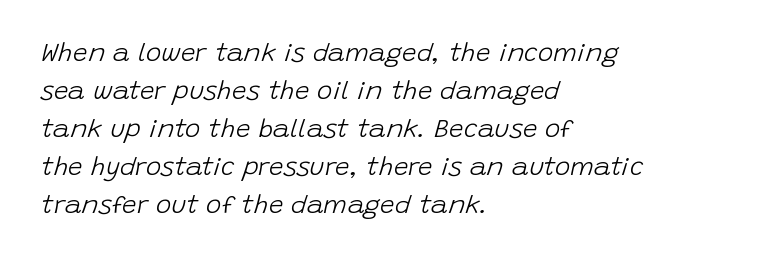
The characters are drawn with everyday or finer stroke widths. The space beneath each line is pristine and unruled. If you measured baseline to baseline, you'd find a middling distance. The letters are slanted; this is an italic face. The type is set solid horizontally, with unmodified tracking.
